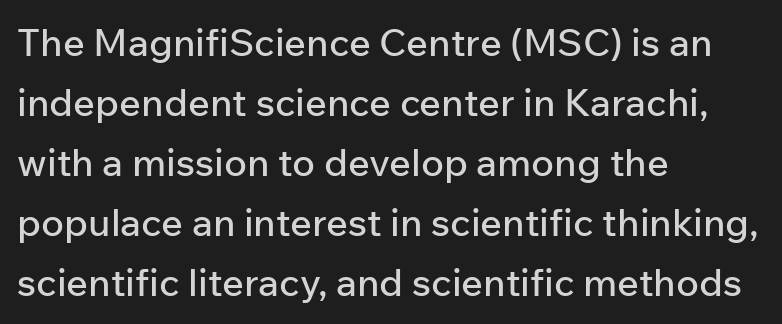
Q: Is the text italic (slanted)? A: No, it is upright.
Q: Is the typeface a serif or a sans-serif typeface? A: Sans-serif.
Q: Is the text underlined? A: No.
Q: How is the paragraph aligned? A: Left-aligned.
Q: Is the spacing between letters normal or unusually wide? A: Normal.
Q: Is the spacing between lines tight, normal or loose? A: Normal.
Q: Width (condensed, normal, or wide)? A: Normal.
Q: Stroke contrast? A: Low.
Q: x-height? A: Medium.
Q: Monospaced? A: No.
